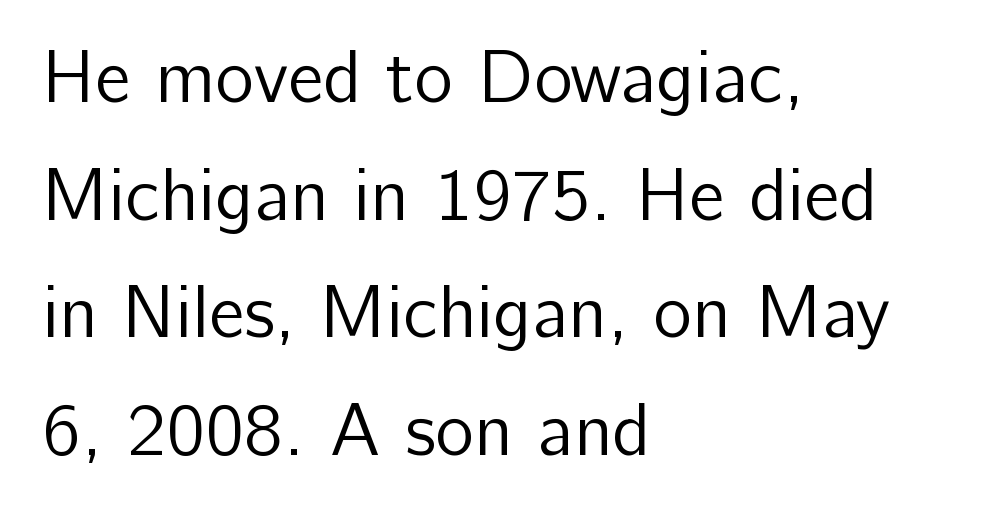
A quiet, ordinary-to-light weight characterises the typeface. This sample uses plain, unmodified letter spacing. Type style note: lacks serifs. Unlike italic type, these characters show no tilt at all. Words float on clear page, feet unadorned. The rendering anchors every line to the left-hand side.
